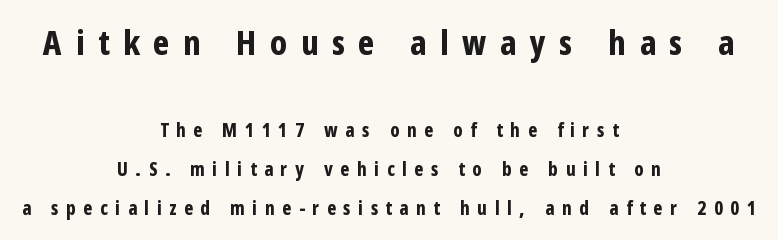
{"serif": "no", "italic": "no", "bold": "yes", "weight": "bold", "width": "condensed", "stroke_contrast": "low", "x_height": "medium", "monospaced": "no", "underline": "no", "align": "center", "line_spacing": "loose", "line_spacing_ratio": 2.07, "letter_spacing": "wide", "letter_spacing_em": 0.4, "larger_block": "first", "size_ratio": 1.79, "glyph_px": 34}
